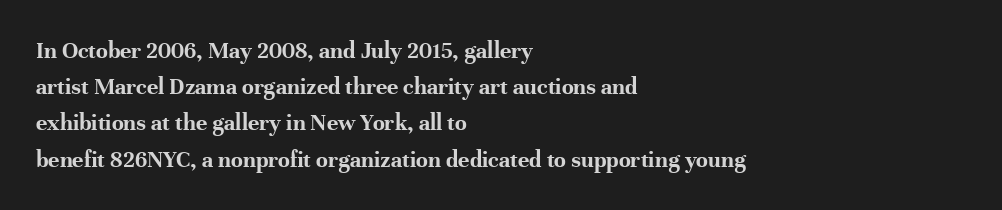
The vertical gap from one line to the next is medium. In terms of posture, this sample is upright. Look at the stroke-to-counter ratio: heavy, a bold. Clear beneath every line of the passage. Casual observation: everything's shoved over to the left. You could call the tracking neutral — neither tight nor loose.
